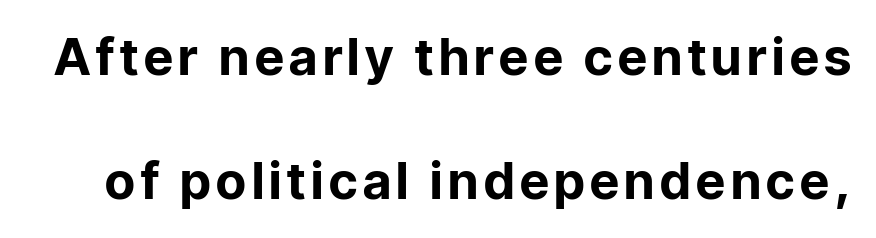
Q: Is the text bold? A: Yes.
Q: Is the text italic (slanted)? A: No, it is upright.
Q: Is the typeface a serif or a sans-serif typeface? A: Sans-serif.
Q: Is the text underlined? A: No.
Q: Is the spacing between lines tight, normal or loose? A: Loose.
Q: Width (condensed, normal, or wide)? A: Normal.
Q: Stroke contrast? A: Low.
Q: x-height? A: Medium.
Q: Monospaced? A: No.
